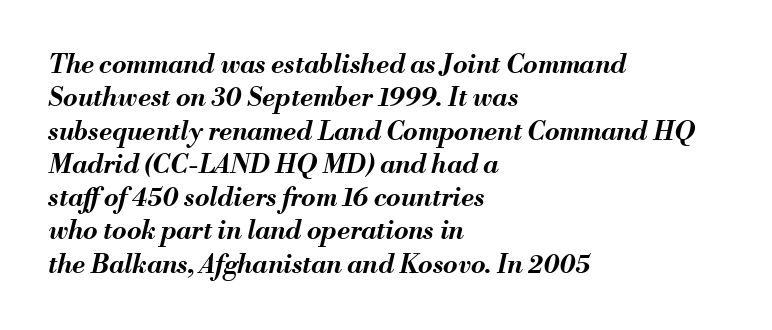
Q: Is the text bold? A: Yes.
Q: Is the text italic (slanted)? A: Yes, it leans right by about 13 degrees.
Q: Is the text underlined? A: No.
Q: How is the paragraph aligned? A: Left-aligned.
Q: Is the spacing between letters normal or unusually wide? A: Normal.
Q: Is the spacing between lines tight, normal or loose? A: Normal.
